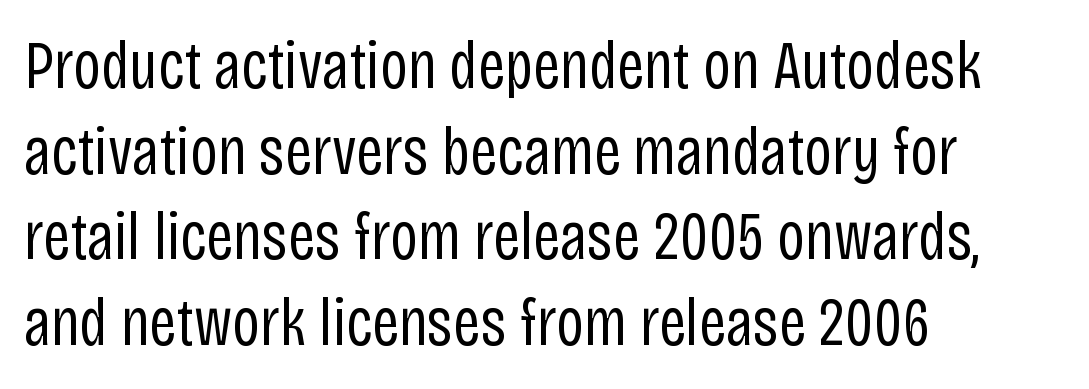
Evenly set lines give the paragraph a standard silhouette. This sample uses an upright cut, with every glyph sitting square on the baseline. You could call the tracking neutral — neither tight nor loose. No word sits above an underline.
